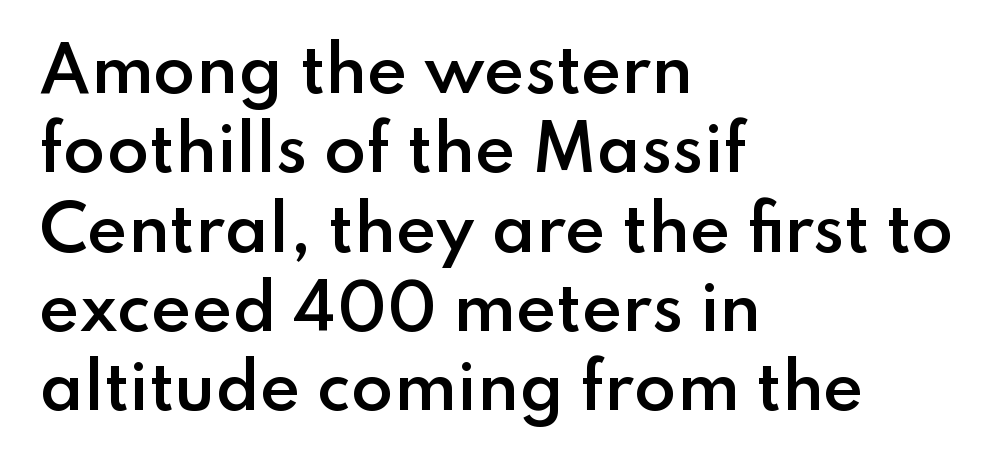
{"serif": "no", "italic": "no", "bold": "semi", "weight": "semibold", "width": "normal", "stroke_contrast": "low", "x_height": "small", "monospaced": "no", "underline": "no", "align": "left", "line_spacing": "normal", "line_spacing_ratio": 1.28, "letter_spacing": "normal", "letter_spacing_em": 0.0, "glyph_px": 62}
